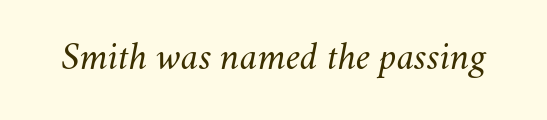
{"italic": "yes", "lean": "right", "slant_degrees": 11, "bold": "no", "weight": "regular", "width": "normal", "stroke_contrast": "medium", "x_height": "small", "monospaced": "no", "underline": "no", "letter_spacing": "normal", "letter_spacing_em": 0.0, "glyph_px": 39}
